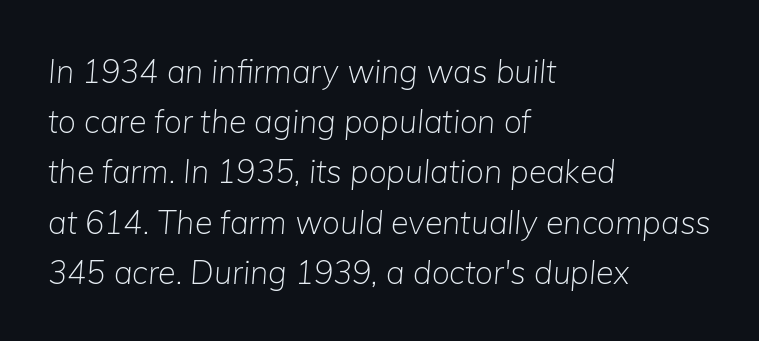
The image shows 32 px light type, italic (leaning right); set left-aligned, normal line spacing (1.57x), normal letter spacing, not underlined; low stroke contrast and a medium x-height.
